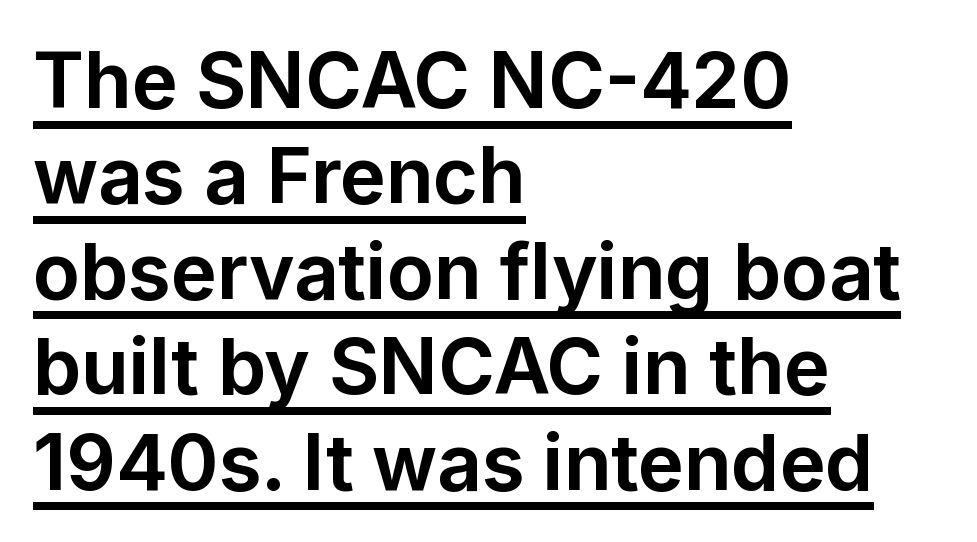
{"serif": "no", "italic": "no", "bold": "yes", "weight": "bold", "width": "normal", "stroke_contrast": "low", "x_height": "medium", "monospaced": "no", "underline": "yes", "align": "left", "line_spacing_ratio": 1.24, "letter_spacing": "normal", "letter_spacing_em": 0.0, "glyph_px": 77}
